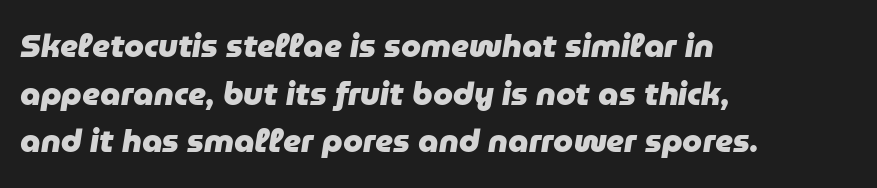
Rows of type keep a routine distance in the vertical direction. Varying glyph widths throughout — classic text-font behaviour. Emphasis-style slanted type is in use. Descenders are the only things crossing below the line. These lines are set flush left with a ragged right edge.
